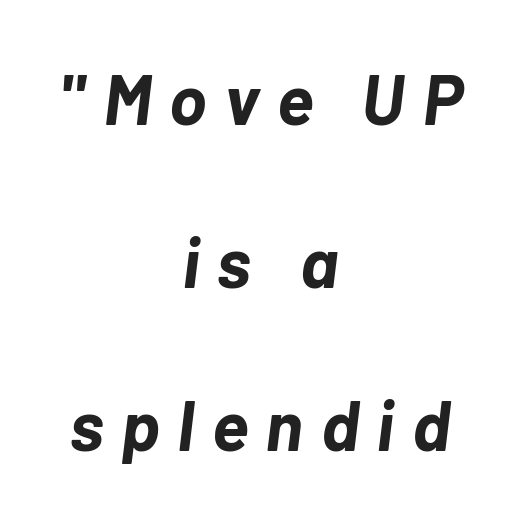
This sample is center-justified, so both line endings float freely. You'd pick this weight for a headline — it's a proper bold. It's the slanting kind of type. Looks like regular typesetting: each glyph gets only the width it needs.
